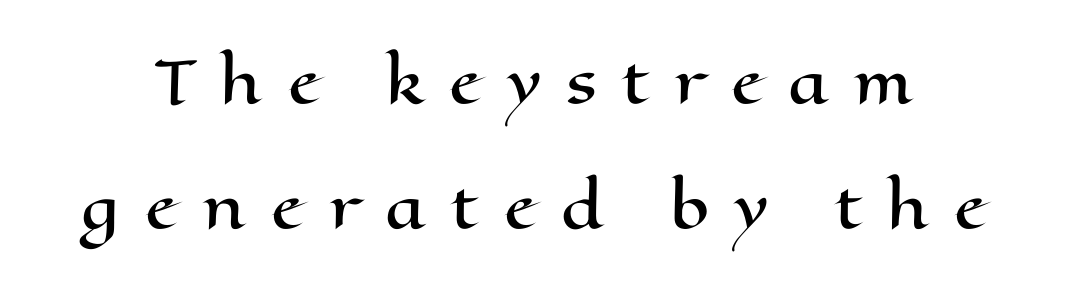
The image shows 57 px wide type, upright; set loose line spacing (2.19x), unusually wide letter spacing (+0.43 em), not underlined; high stroke contrast and a medium x-height.
